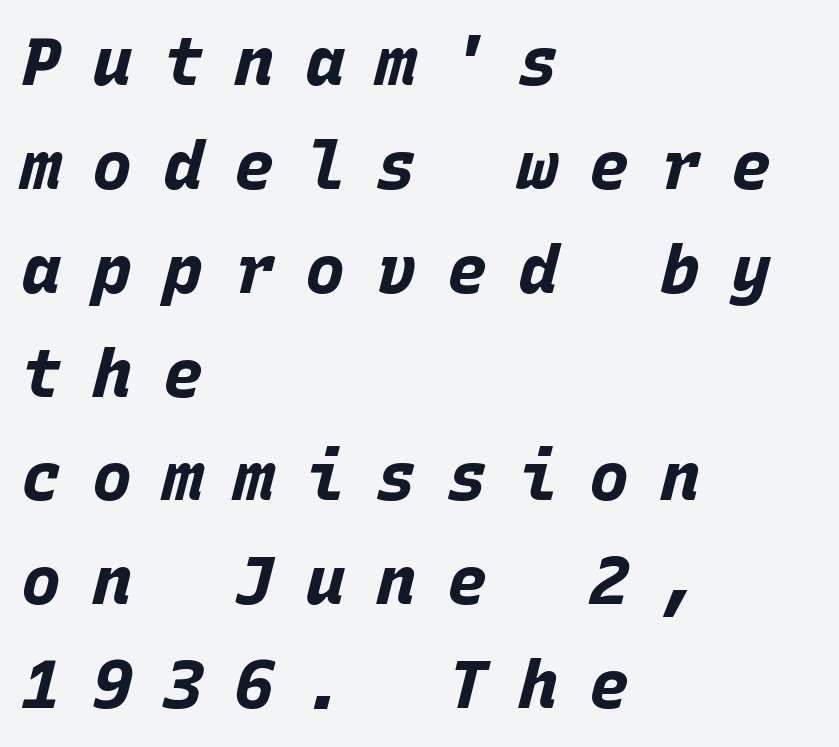
The image shows 67 px bold type, italic (leaning right), monospaced; set left-aligned, normal line spacing (1.55x), unusually wide letter spacing (+0.46 em), not underlined; low stroke contrast and a large x-height.
